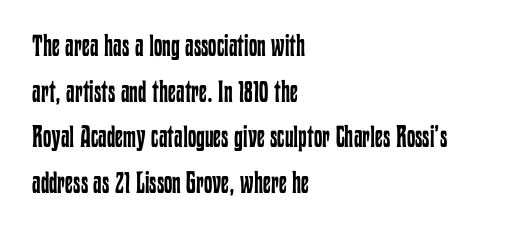
Q: Is the text bold? A: No.
Q: Is the text italic (slanted)? A: No, it is upright.
Q: Is the text underlined? A: No.
Q: How is the paragraph aligned? A: Left-aligned.
Q: Is the spacing between letters normal or unusually wide? A: Normal.
Q: Is the spacing between lines tight, normal or loose? A: Normal.
Q: Width (condensed, normal, or wide)? A: Condensed.
Q: Stroke contrast? A: Low.
Q: x-height? A: Medium.
Q: Monospaced? A: No.
